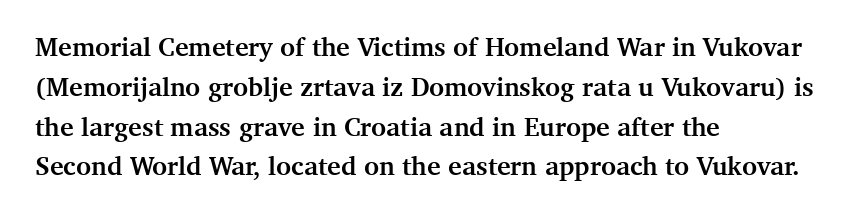
Q: Is the text bold? A: Yes.
Q: Is the text italic (slanted)? A: No, it is upright.
Q: Is the text underlined? A: No.
Q: How is the paragraph aligned? A: Left-aligned.
Q: Is the spacing between letters normal or unusually wide? A: Normal.
Q: Is the spacing between lines tight, normal or loose? A: Normal.
